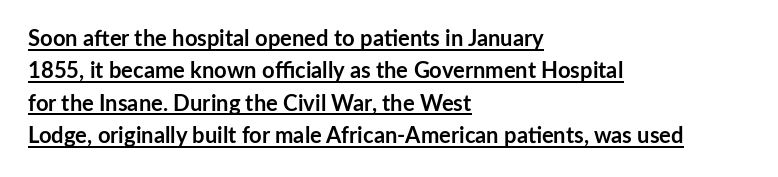
The font's upright variant was chosen for this text. The glyphs have the mass of a bold cut. Underlining? Definitely there. Observe the ordinary spacing: letters are neighbours, not strangers.
